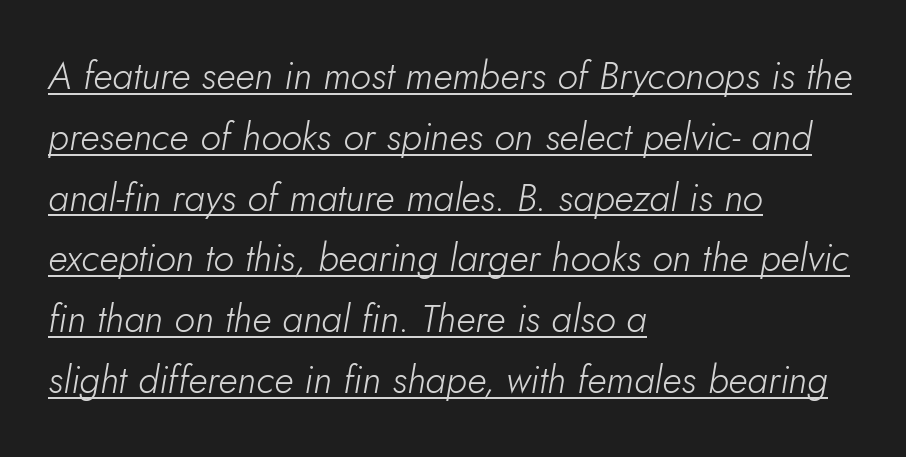
Q: Is the text bold? A: No.
Q: Is the text italic (slanted)? A: Yes, it leans right by about 5 degrees.
Q: Is the text underlined? A: Yes.
Q: How is the paragraph aligned? A: Left-aligned.
Q: Is the spacing between letters normal or unusually wide? A: Normal.
Q: Is the spacing between lines tight, normal or loose? A: Normal.
Q: Width (condensed, normal, or wide)? A: Normal.
Q: Stroke contrast? A: Low.
Q: x-height? A: Small.
Q: Monospaced? A: No.
